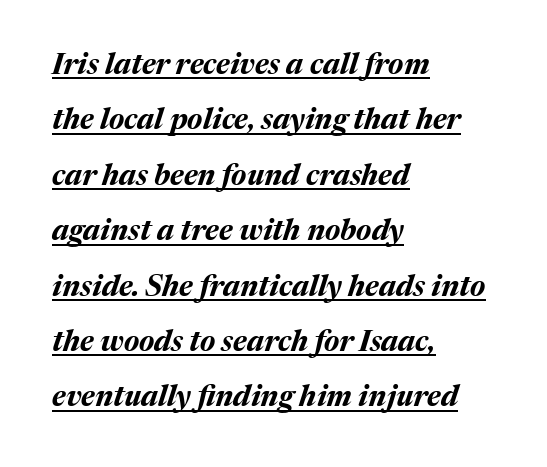
The image shows 29 px bold type, italic (leaning right); set left-aligned, loose line spacing (1.91x), normal letter spacing, underlined; medium stroke contrast and a medium x-height.
